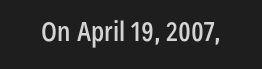
Q: Is the text italic (slanted)? A: No, it is upright.
Q: Is the text underlined? A: No.
Q: Is the spacing between letters normal or unusually wide? A: Normal.
